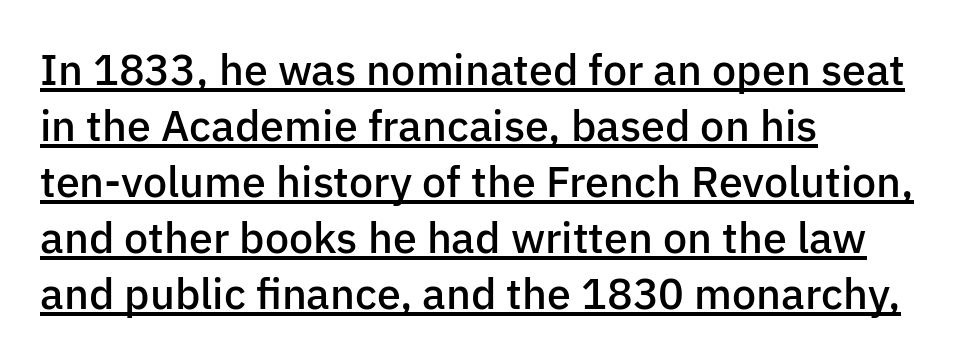
{"serif": "no", "italic": "no", "bold": "semi", "weight": "semibold", "width": "normal", "stroke_contrast": "low", "x_height": "medium", "monospaced": "no", "underline": "yes", "align": "left", "line_spacing": "normal", "line_spacing_ratio": 1.3, "letter_spacing": "normal", "letter_spacing_em": 0.0, "glyph_px": 43}
